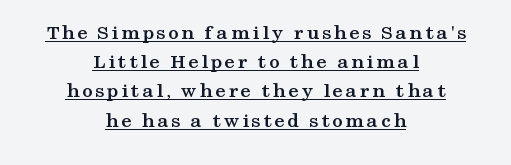
The image shows 21 px bold type, upright; set centered, normal line spacing (1.39x), underlined.
